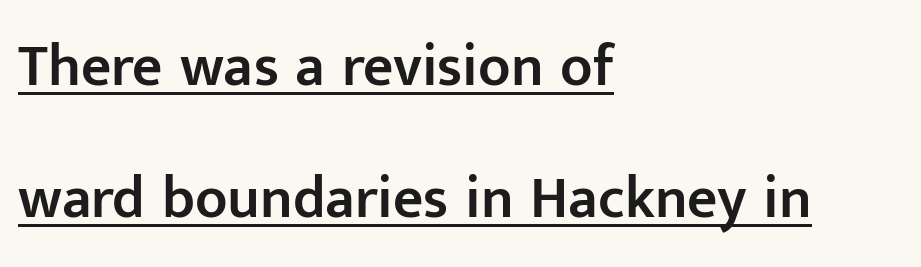
{"serif": "no", "italic": "no", "bold": "semi", "weight": "semibold", "width": "normal", "stroke_contrast": "low", "x_height": "medium", "monospaced": "no", "underline": "yes", "align": "left", "line_spacing": "loose", "line_spacing_ratio": 2.23, "letter_spacing": "normal", "letter_spacing_em": 0.0, "glyph_px": 59}
